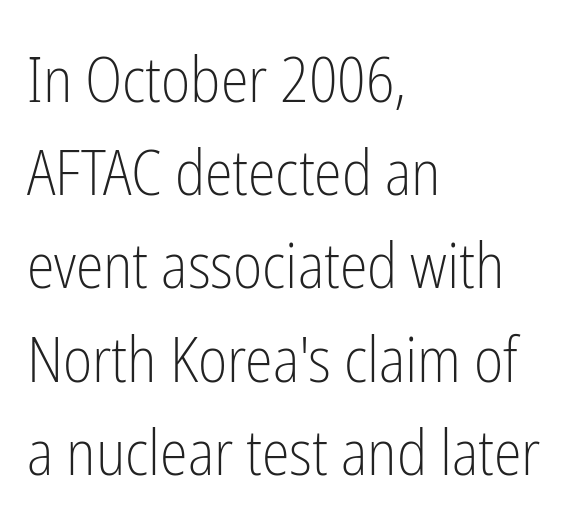
Q: Is the text bold? A: No.
Q: Is the text italic (slanted)? A: No, it is upright.
Q: Is the typeface a serif or a sans-serif typeface? A: Sans-serif.
Q: Is the text underlined? A: No.
Q: How is the paragraph aligned? A: Left-aligned.
Q: Is the spacing between letters normal or unusually wide? A: Normal.
Q: Is the spacing between lines tight, normal or loose? A: Normal.
Q: Width (condensed, normal, or wide)? A: Condensed.
Q: Stroke contrast? A: Low.
Q: x-height? A: Medium.
Q: Monospaced? A: No.
